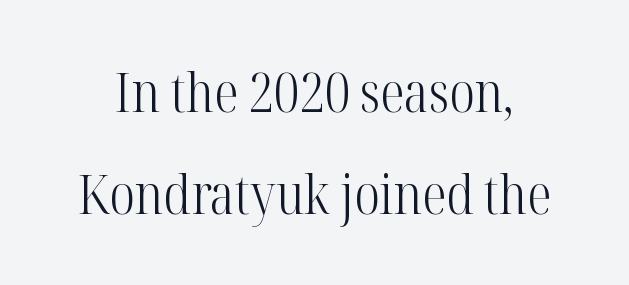
Q: Is the text bold? A: No.
Q: Is the text italic (slanted)? A: No, it is upright.
Q: Is the typeface a serif or a sans-serif typeface? A: Serif.
Q: Is the text underlined? A: No.
Q: Is the spacing between letters normal or unusually wide? A: Normal.
Q: Width (condensed, normal, or wide)? A: Condensed.
Q: Stroke contrast? A: High.
Q: x-height? A: Medium.
Q: Monospaced? A: No.
